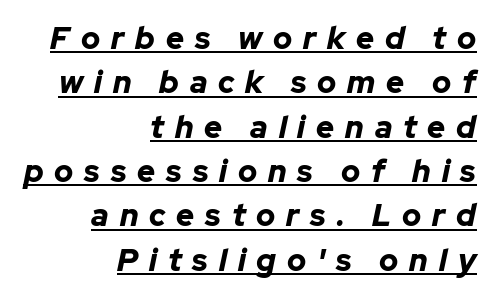
{"italic": "yes", "lean": "right", "slant_degrees": 12, "bold": "yes", "weight": "bold", "width": "normal", "stroke_contrast": "low", "x_height": "medium", "monospaced": "no", "underline": "yes", "align": "right", "line_spacing": "normal", "line_spacing_ratio": 1.43, "letter_spacing": "wide", "letter_spacing_em": 0.35, "glyph_px": 31}
